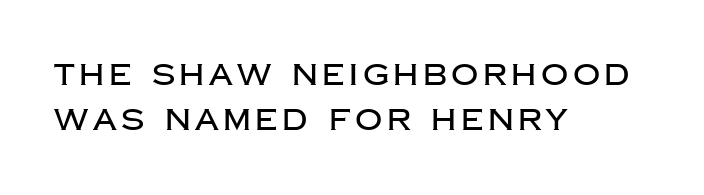
The image shows 30 px sans-serif type, upright; set left-aligned, normal line spacing (1.5x), not underlined; low stroke contrast and a large x-height.
